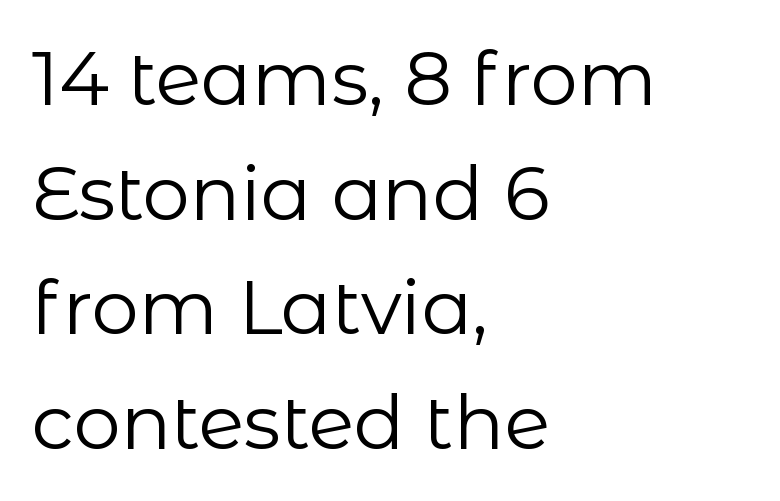
Q: Is the text bold? A: No.
Q: Is the text italic (slanted)? A: No, it is upright.
Q: Is the typeface a serif or a sans-serif typeface? A: Sans-serif.
Q: Is the text underlined? A: No.
Q: How is the paragraph aligned? A: Left-aligned.
Q: Is the spacing between letters normal or unusually wide? A: Normal.
Q: Is the spacing between lines tight, normal or loose? A: Normal.
Q: Width (condensed, normal, or wide)? A: Normal.
Q: Stroke contrast? A: Low.
Q: x-height? A: Medium.
Q: Monospaced? A: No.
